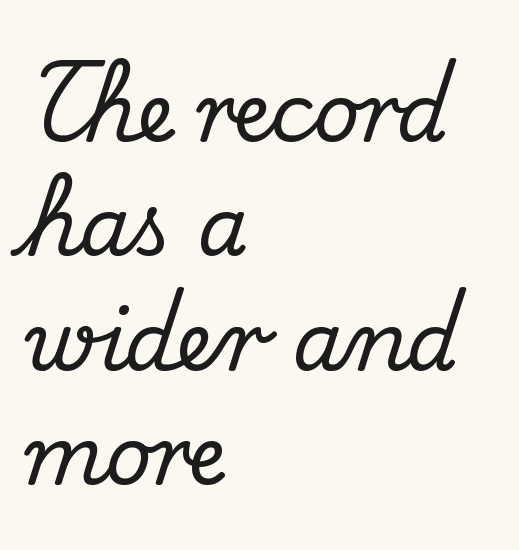
Q: Is the text italic (slanted)? A: Yes.
Q: Is the typeface a serif or a sans-serif typeface? A: Serif.
Q: Is the text underlined? A: No.
Q: How is the paragraph aligned? A: Left-aligned.
Q: Is the spacing between letters normal or unusually wide? A: Normal.
Q: Is the spacing between lines tight, normal or loose? A: Normal.
Q: Width (condensed, normal, or wide)? A: Normal.
Q: Stroke contrast? A: Medium.
Q: x-height? A: Small.
Q: Monospaced? A: No.
